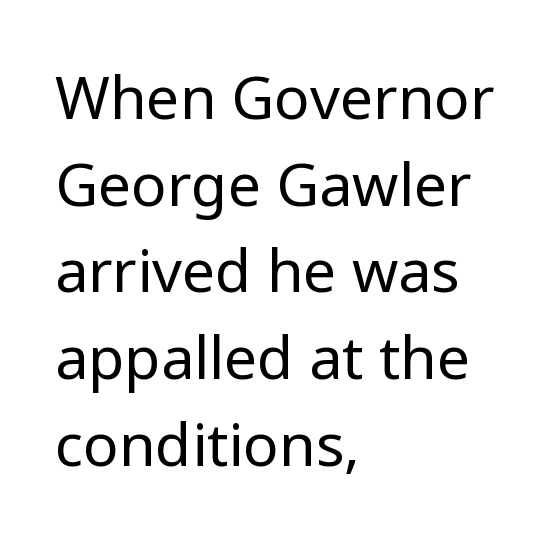
Q: Is the text bold? A: No.
Q: Is the text italic (slanted)? A: No, it is upright.
Q: Is the typeface a serif or a sans-serif typeface? A: Sans-serif.
Q: Is the text underlined? A: No.
Q: How is the paragraph aligned? A: Left-aligned.
Q: Is the spacing between letters normal or unusually wide? A: Normal.
Q: Is the spacing between lines tight, normal or loose? A: Normal.
Q: Width (condensed, normal, or wide)? A: Normal.
Q: Stroke contrast? A: Low.
Q: x-height? A: Medium.
Q: Monospaced? A: No.
